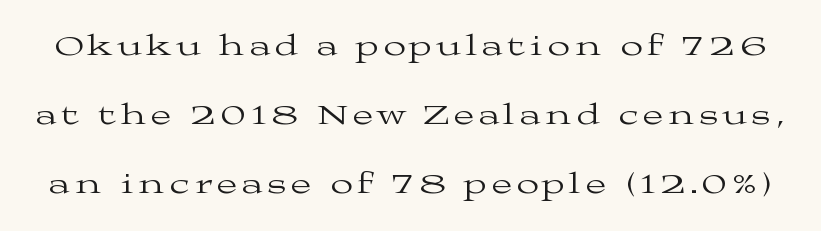
The image shows 29 px regular-weight, wide serif type, upright; set loose line spacing (2.38x), not underlined; medium stroke contrast and a medium x-height.
